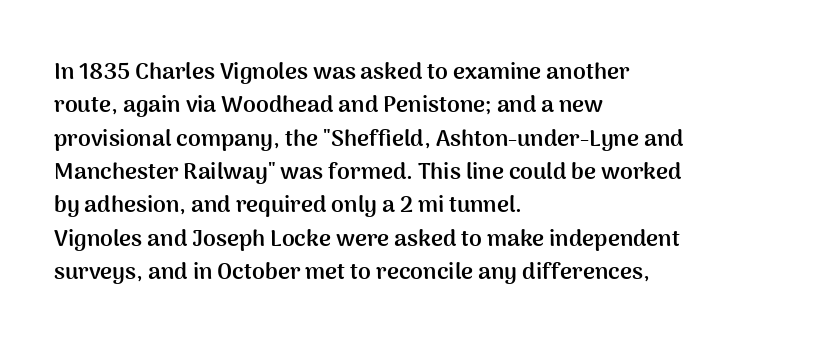
The image shows 23 px bold type, upright; set left-aligned, normal line spacing (1.45x), normal letter spacing, not underlined.
